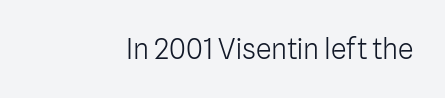
{"serif": "no", "italic": "no", "bold": "no", "weight": "light", "width": "normal", "stroke_contrast": "low", "x_height": "medium", "monospaced": "no", "underline": "no", "letter_spacing": "normal", "letter_spacing_em": 0.0, "glyph_px": 28}
